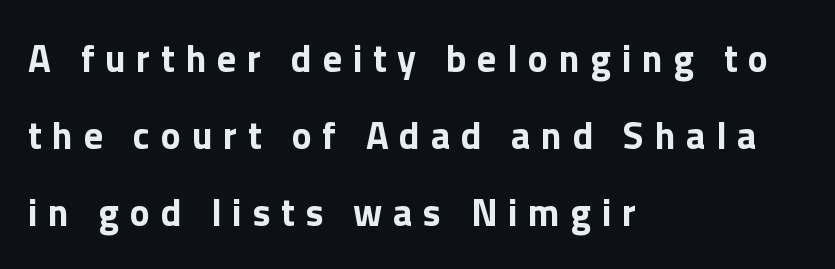
The image shows 38 px bold sans-serif type, upright; set left-aligned, loose line spacing (2.02x), unusually wide letter spacing (+0.28 em), not underlined; low stroke contrast and a medium x-height.
